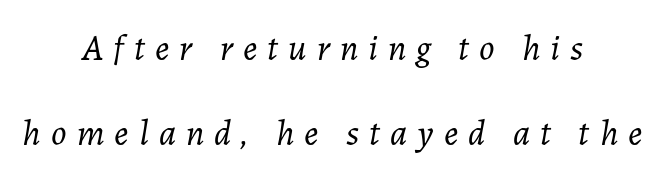
Observe the lean: these are italic letterforms. These lines are rendered in a variable-pitch font. Every row of glyphs is offset so its center matches the block's center. The gaps between neighbouring characters are conspicuously large. Ink coverage per letter is moderate at most. Vertical spacing — loose.
